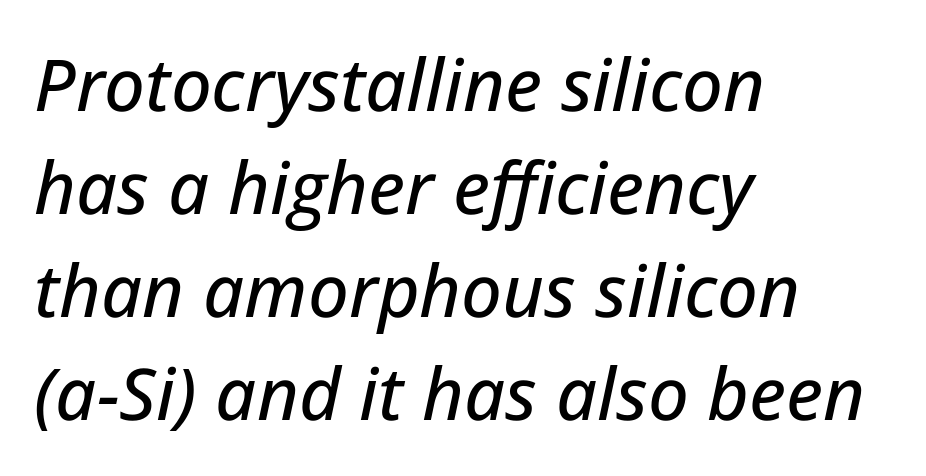
You could not count columns in this text — the font is proportionally spaced. Interline gaps are of average width in this sample. The rendering anchors every line to the left-hand side. The horizontal fit of the characters is conventional and even.
